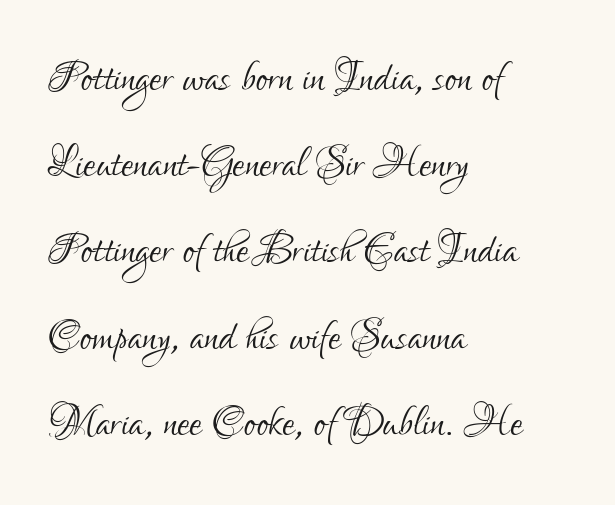
{"serif": "no", "bold": "no", "weight": "light", "width": "condensed", "stroke_contrast": "low", "x_height": "small", "monospaced": "no", "underline": "no", "align": "left", "line_spacing": "normal", "line_spacing_ratio": 1.54, "letter_spacing": "normal", "letter_spacing_em": 0.0, "glyph_px": 56}
